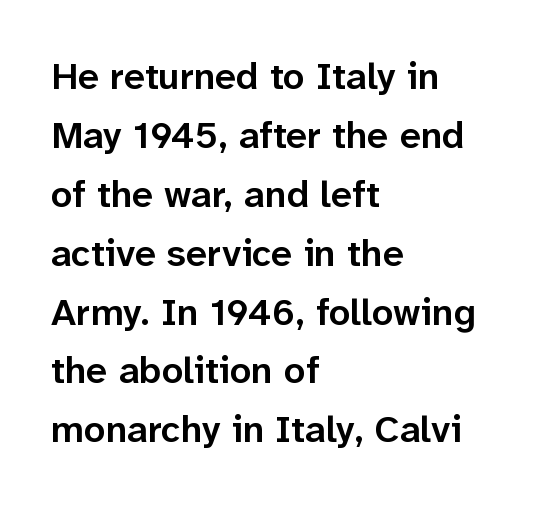
Q: Is the text bold? A: Semi-bold.
Q: Is the text italic (slanted)? A: No, it is upright.
Q: Is the typeface a serif or a sans-serif typeface? A: Sans-serif.
Q: Is the text underlined? A: No.
Q: How is the paragraph aligned? A: Left-aligned.
Q: Is the spacing between letters normal or unusually wide? A: Normal.
Q: Is the spacing between lines tight, normal or loose? A: Normal.
Q: Width (condensed, normal, or wide)? A: Normal.
Q: Stroke contrast? A: Low.
Q: x-height? A: Medium.
Q: Monospaced? A: No.
